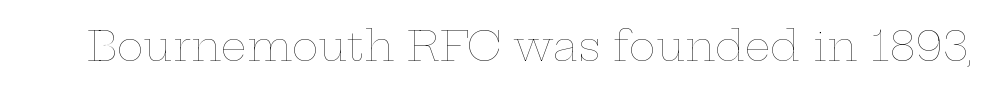
Is this a heavy cut? Hardly; it is regular or lighter. Notice how the stems are strictly vertical — no italics here. The words here are not underlined. Think of a printed novel: that variable character pitch is what you see here.
